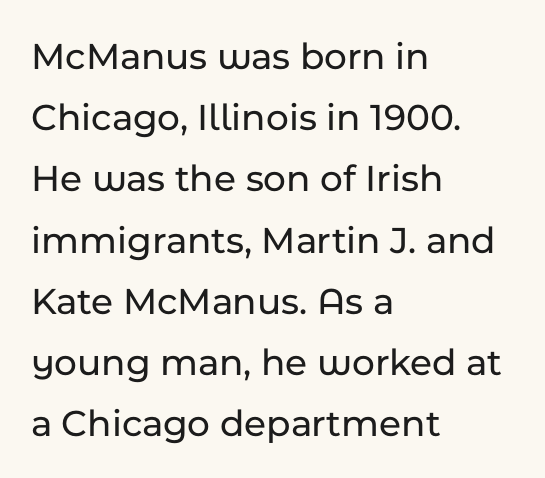
Q: Is the text italic (slanted)? A: No, it is upright.
Q: Is the typeface a serif or a sans-serif typeface? A: Sans-serif.
Q: Is the text underlined? A: No.
Q: How is the paragraph aligned? A: Left-aligned.
Q: Is the spacing between letters normal or unusually wide? A: Normal.
Q: Is the spacing between lines tight, normal or loose? A: Normal.
Q: Width (condensed, normal, or wide)? A: Normal.
Q: Stroke contrast? A: Low.
Q: x-height? A: Medium.
Q: Monospaced? A: No.
